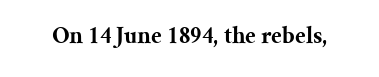
What stands out about the letter spacing? Nothing — it is the standard amount. Upright lettering throughout. Bold? Absolutely — the strokes are thick and heavy. The glyphs are unaccompanied by any horizontal stroke below them.
